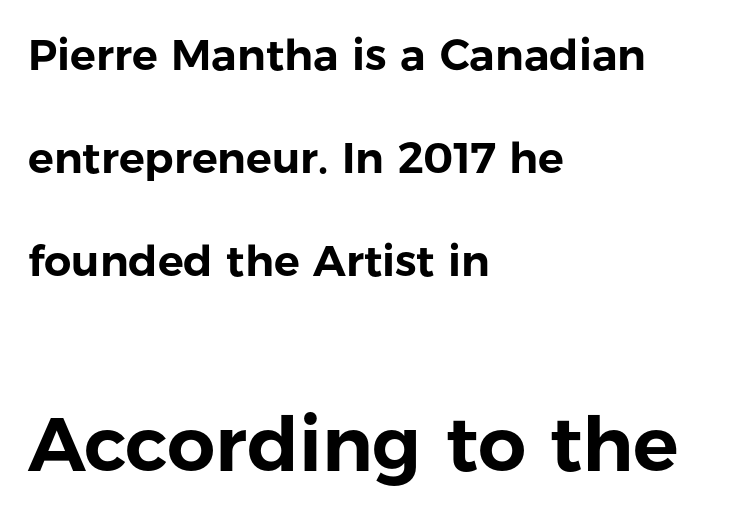
Q: Is the text italic (slanted)? A: No, it is upright.
Q: Is the typeface a serif or a sans-serif typeface? A: Sans-serif.
Q: Is the text underlined? A: No.
Q: How is the paragraph aligned? A: Left-aligned.
Q: Is the spacing between letters normal or unusually wide? A: Normal.
Q: Is the spacing between lines tight, normal or loose? A: Loose.
Q: Which block of text is set in a larger size, the first (top) or the second (bottom)? A: The second (bottom) one.
Q: Width (condensed, normal, or wide)? A: Normal.
Q: Stroke contrast? A: Low.
Q: x-height? A: Medium.
Q: Monospaced? A: No.
